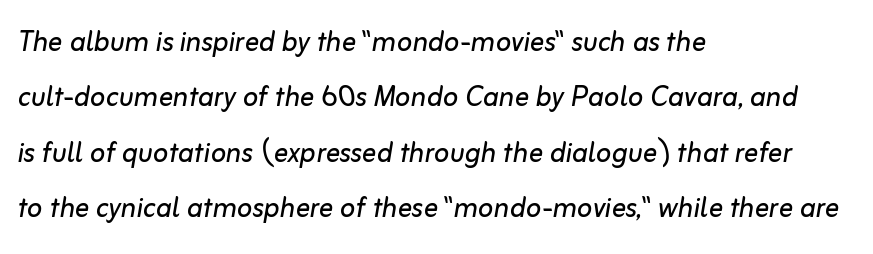
The image shows 36 px regular-weight type, italic (leaning right); set left-aligned, normal line spacing (1.54x), normal letter spacing, not underlined; low stroke contrast and a medium x-height.
